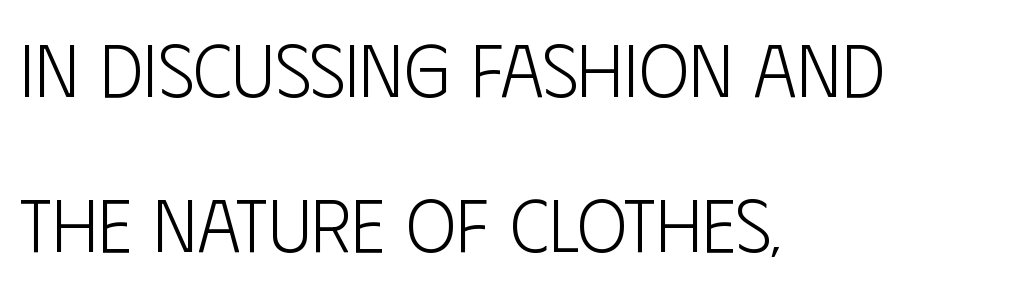
Q: Is the text bold? A: No.
Q: Is the text italic (slanted)? A: No, it is upright.
Q: Is the typeface a serif or a sans-serif typeface? A: Sans-serif.
Q: Is the text underlined? A: No.
Q: How is the paragraph aligned? A: Left-aligned.
Q: Is the spacing between letters normal or unusually wide? A: Normal.
Q: Is the spacing between lines tight, normal or loose? A: Loose.
Q: Width (condensed, normal, or wide)? A: Condensed.
Q: Stroke contrast? A: Low.
Q: x-height? A: Large.
Q: Monospaced? A: No.
